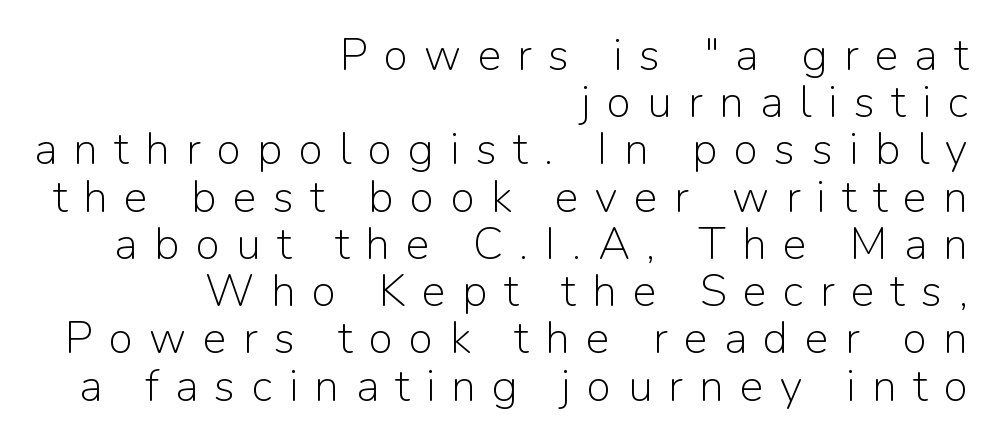
Leftover space on each line is placed entirely before the opening word. Nobody drew a line under any word here. The weight would be labelled regular, book, light, or lighter still. The face used here is proportionally spaced, like ordinary book or web type. Every stem runs plumb, perpendicular to the baseline.
